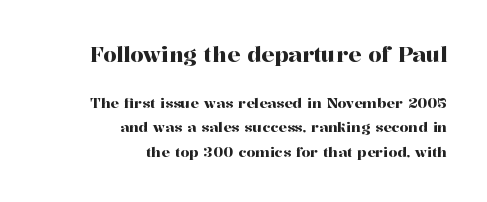
This layout puts the oversized block above and the modest block below. Letters rest on an invisible, unmarked baseline. Horizontal alignment here is rightward, an uncommon choice for prose. Nobody touched the tracking dial on this one. You can tell it's not italic because the verticals are truly vertical.
